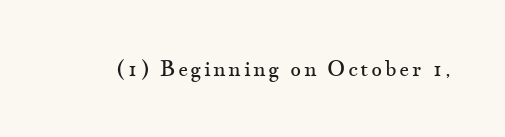
{"italic": "no", "bold": "no", "underline": "no", "glyph_px": 21}
